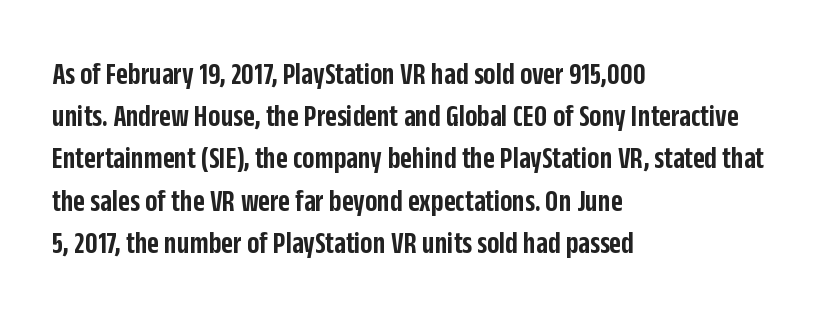
Q: Is the text bold? A: Semi-bold.
Q: Is the text italic (slanted)? A: No, it is upright.
Q: Is the typeface a serif or a sans-serif typeface? A: Sans-serif.
Q: Is the text underlined? A: No.
Q: How is the paragraph aligned? A: Left-aligned.
Q: Is the spacing between letters normal or unusually wide? A: Normal.
Q: Is the spacing between lines tight, normal or loose? A: Normal.
Q: Width (condensed, normal, or wide)? A: Condensed.
Q: Stroke contrast? A: Low.
Q: x-height? A: Large.
Q: Monospaced? A: No.
